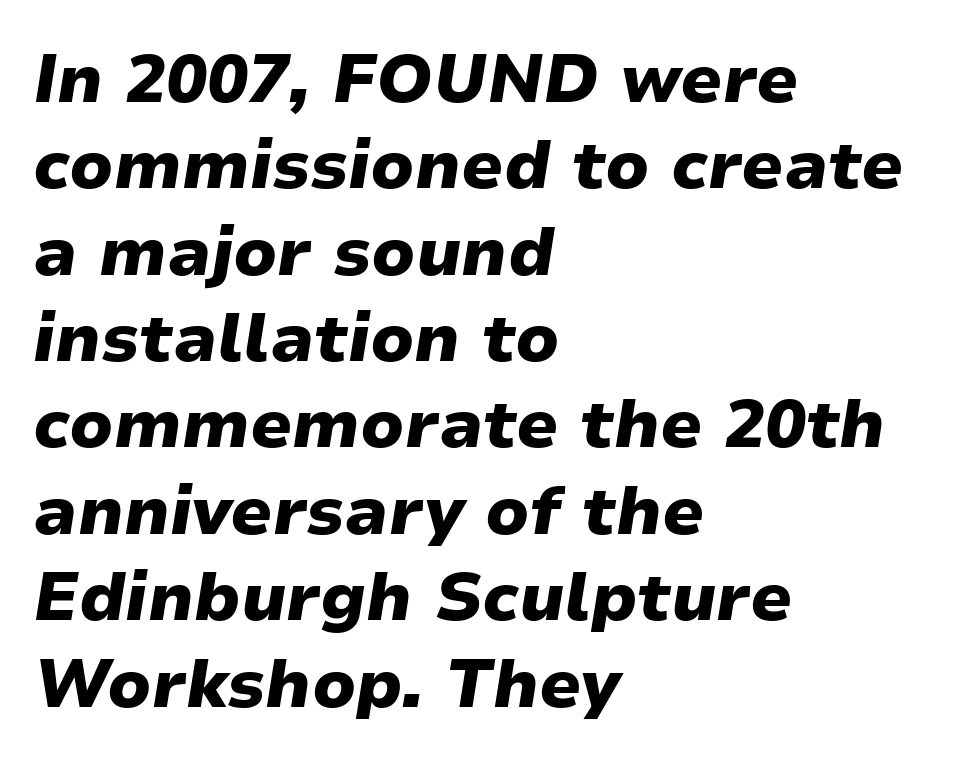
The image shows 68 px heavy type, italic (leaning right); set left-aligned, normal line spacing (1.27x), normal letter spacing, not underlined; low stroke contrast and a medium x-height.
